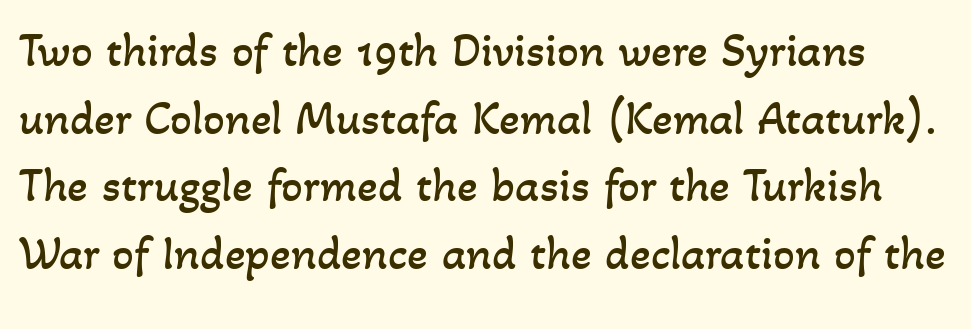
The image shows 48 px regular-weight type; set normal line spacing (1.41x), normal letter spacing, not underlined; low stroke contrast and a small x-height.
